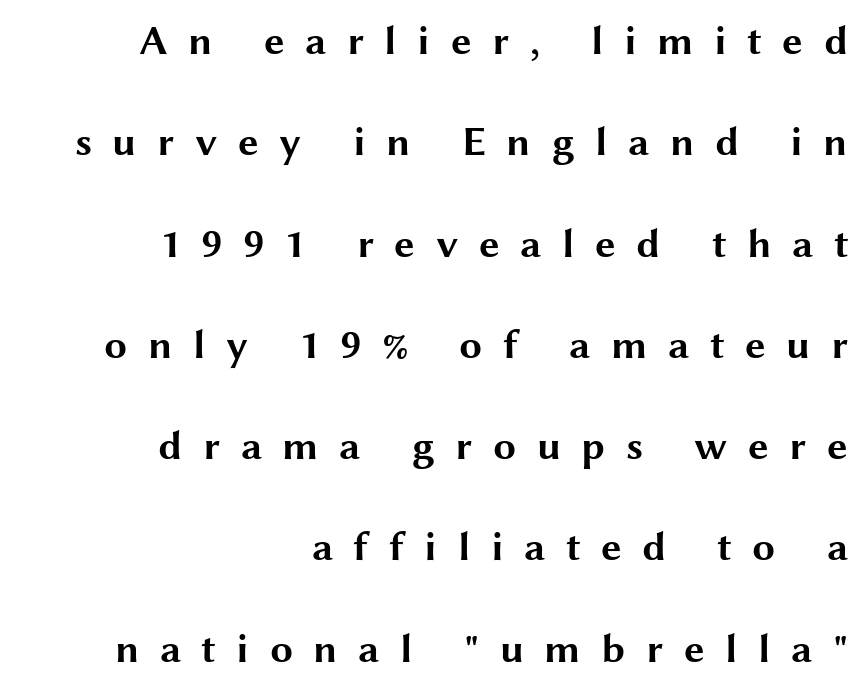
{"serif": "no", "italic": "no", "bold": "yes", "weight": "bold", "width": "wide", "stroke_contrast": "medium", "x_height": "medium", "monospaced": "no", "underline": "no", "align": "right", "line_spacing": "loose", "line_spacing_ratio": 2.47, "letter_spacing": "wide", "letter_spacing_em": 0.5, "glyph_px": 41}
